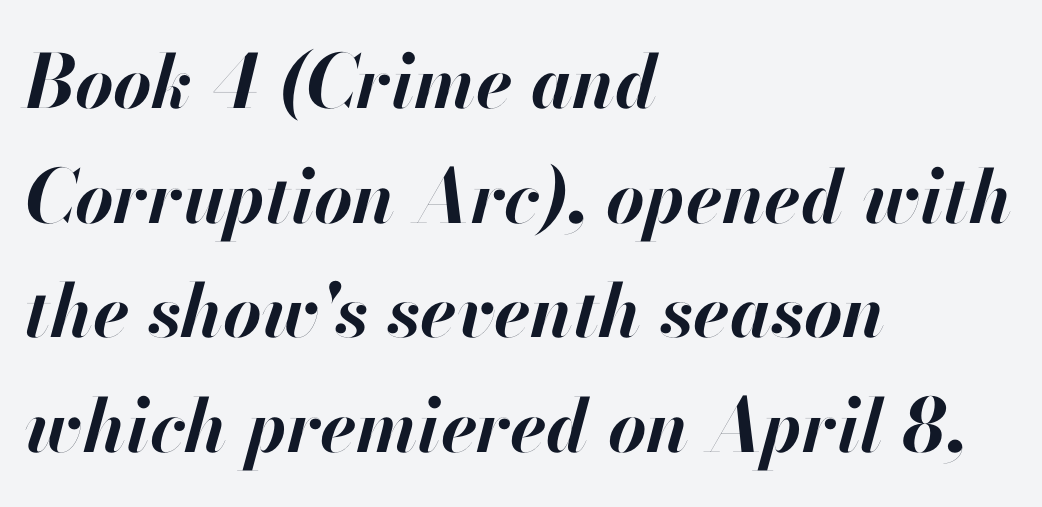
{"italic": "yes", "lean": "right", "slant_degrees": 13, "bold": "yes", "weight": "bold", "width": "normal", "stroke_contrast": "high", "x_height": "small", "monospaced": "no", "underline": "no", "align": "left", "line_spacing": "normal", "line_spacing_ratio": 1.55, "letter_spacing": "normal", "letter_spacing_em": 0.0, "glyph_px": 74}
